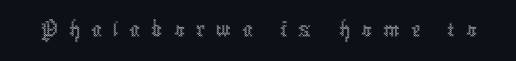
The image shows 52 px thin, condensed type, upright; set unusually wide letter spacing (+0.21 em), not underlined; a medium x-height.
